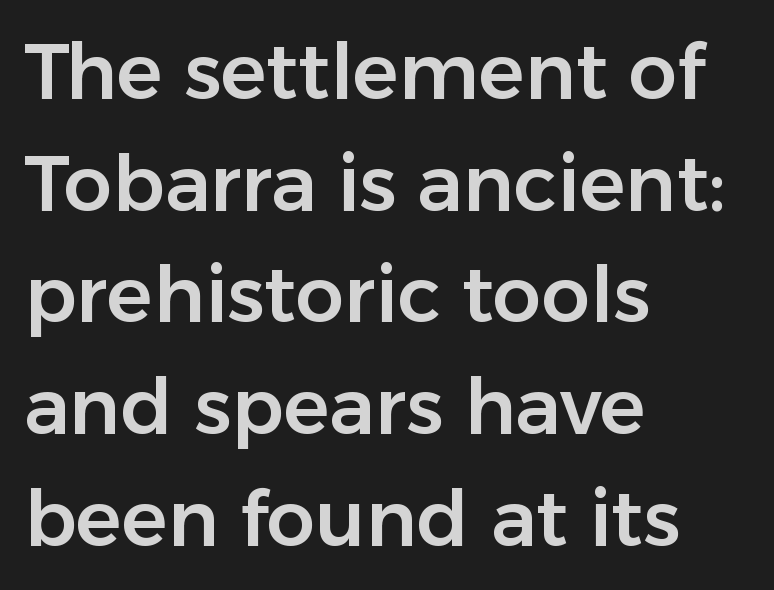
{"serif": "no", "italic": "no", "width": "normal", "stroke_contrast": "low", "x_height": "medium", "monospaced": "no", "underline": "no", "align": "left", "line_spacing": "normal", "line_spacing_ratio": 1.45, "letter_spacing": "normal", "letter_spacing_em": 0.0, "glyph_px": 77}
